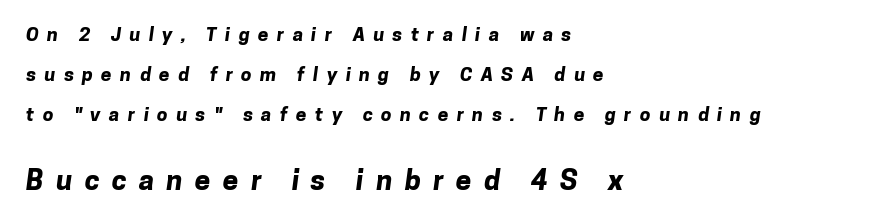
{"serif": "no", "bold": "yes", "weight": "bold", "width": "normal", "stroke_contrast": "low", "x_height": "medium", "monospaced": "no", "underline": "no", "align": "left", "line_spacing": "loose", "line_spacing_ratio": 2.11, "letter_spacing": "wide", "letter_spacing_em": 0.44, "larger_block": "second", "size_ratio": 1.47, "glyph_px": 28}
